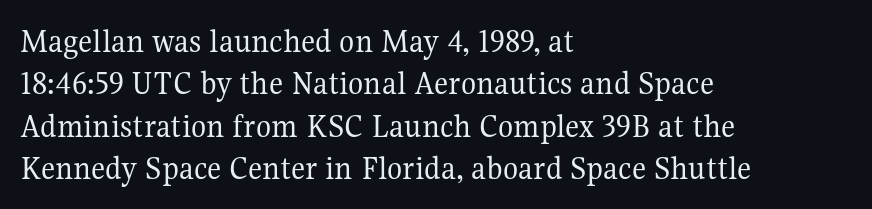
These lines are set flush left with a ragged right edge. The cut favours lightness, reaching ordinary text weight at its darkest. Posture: upright roman. Glyph-to-glyph distance matches everyday printed text. A typesetter would call this proportional, since set widths differ per character. Rule under the text: the space is simply empty.
